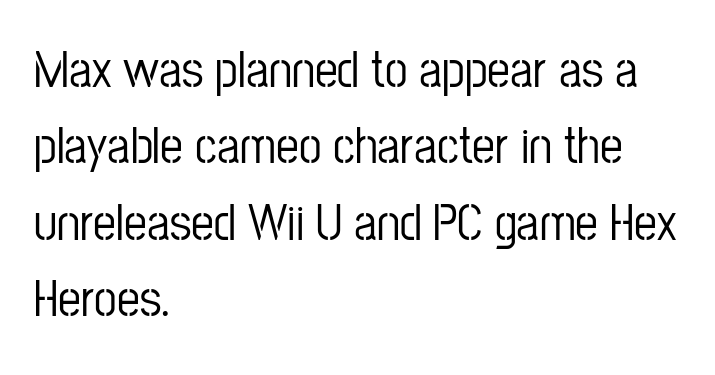
The image shows 51 px condensed sans-serif type, upright; set left-aligned, normal line spacing (1.5x), normal letter spacing, not underlined; low stroke contrast and a medium x-height.
